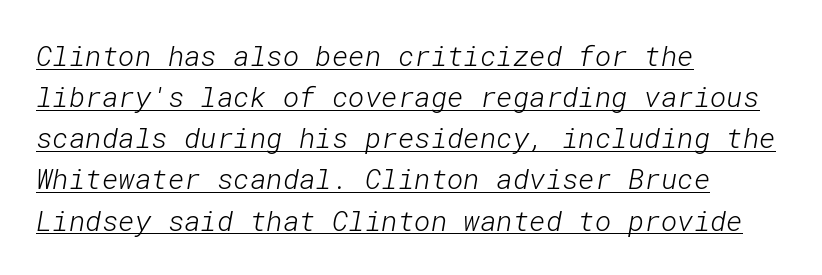
Descenders here cross a horizontal rule under the line. You could call the tracking neutral — neither tight nor loose. The rendering uses a moderate line-height, typical for paragraphs. What kind of face is this? One without serifs — a sans. The setting favours the left margin, as ordinary paragraphs usually do.
